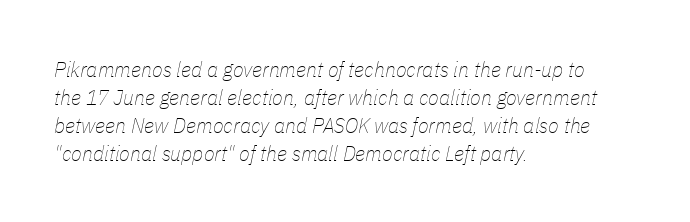
Q: Is the text bold? A: No.
Q: Is the text italic (slanted)? A: Yes, it leans right by about 11 degrees.
Q: Is the text underlined? A: No.
Q: How is the paragraph aligned? A: Left-aligned.
Q: Is the spacing between letters normal or unusually wide? A: Normal.
Q: Is the spacing between lines tight, normal or loose? A: Normal.
